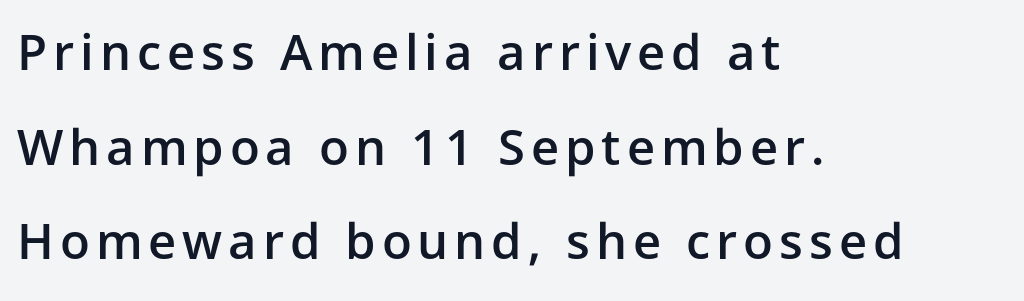
A great deal of white space separates one row of letters from the next. Type without underlining. Looks like regular typesetting: each glyph gets only the width it needs. A bit beefed up — I'd call it semibold rather than bold. The rendering shows plain stroke endings on the letterforms — a sans-serif design.
